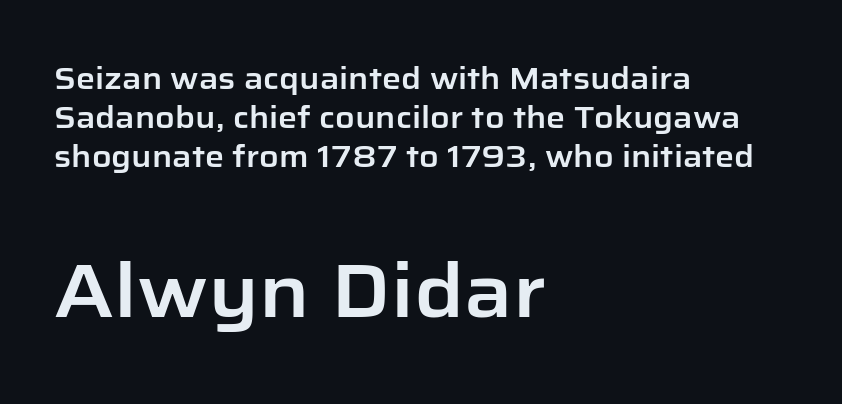
{"serif": "no", "italic": "no", "width": "normal", "stroke_contrast": "low", "x_height": "medium", "monospaced": "no", "underline": "no", "align": "left", "line_spacing": "normal", "line_spacing_ratio": 1.3, "letter_spacing": "normal", "letter_spacing_em": 0.0, "larger_block": "second", "size_ratio": 2.5, "glyph_px": 75}
